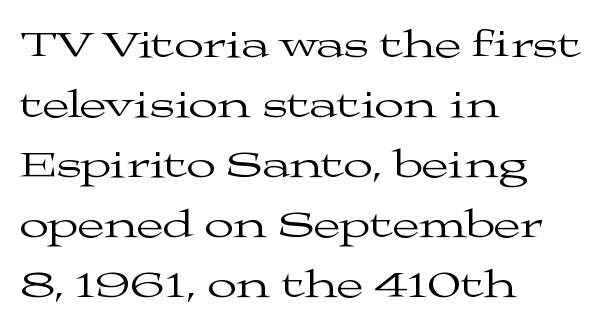
Upright lettering throughout. Each line starts at the same left margin while the right side varies. The letters sit at their default tracking, neither squeezed nor spread. Stems here are at most as thick as an everyday book face. Note the varied advance widths — an 'i' is clearly narrower than an 'm'. The space between consecutive lines is moderate.
